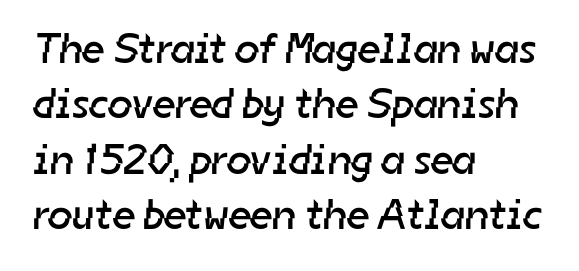
{"serif": "no", "bold": "no", "weight": "regular", "width": "normal", "stroke_contrast": "low", "x_height": "medium", "monospaced": "no", "underline": "no", "align": "left", "line_spacing": "normal", "line_spacing_ratio": 1.29, "letter_spacing": "normal", "letter_spacing_em": 0.0, "glyph_px": 43}
